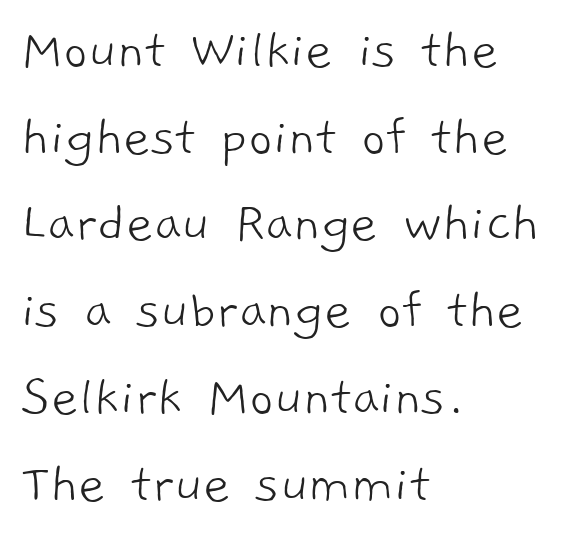
Q: Is the text bold? A: No.
Q: Is the typeface a serif or a sans-serif typeface? A: Sans-serif.
Q: Is the text underlined? A: No.
Q: How is the paragraph aligned? A: Left-aligned.
Q: Is the spacing between letters normal or unusually wide? A: Normal.
Q: Is the spacing between lines tight, normal or loose? A: Normal.
Q: Width (condensed, normal, or wide)? A: Normal.
Q: Stroke contrast? A: Low.
Q: x-height? A: Medium.
Q: Monospaced? A: No.
